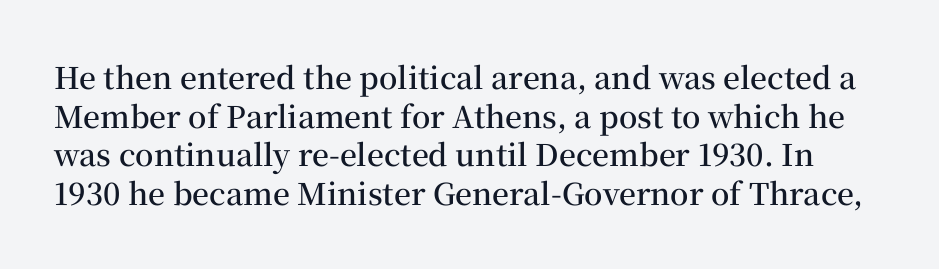
The image shows 30 px semibold serif type, upright; set normal line spacing (1.29x), normal letter spacing, not underlined; medium stroke contrast and a medium x-height.
